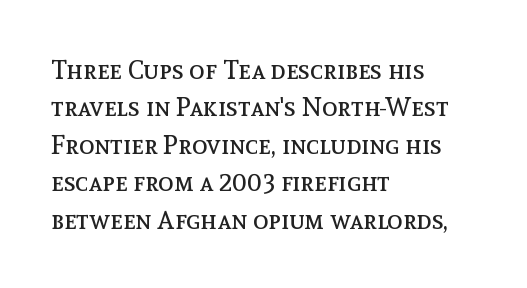
The image shows 26 px text type, upright; set left-aligned, normal line spacing (1.44x), normal letter spacing, not underlined.
